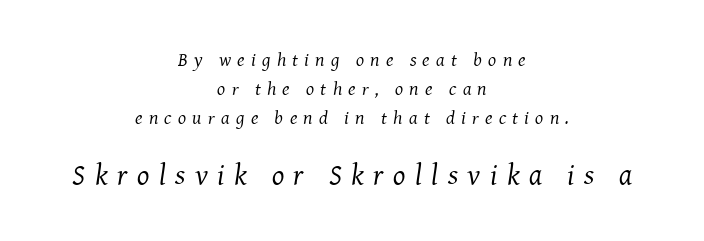
{"serif": "yes", "italic": "yes", "lean": "right", "slant_degrees": 7, "bold": "no", "weight": "regular", "width": "normal", "stroke_contrast": "medium", "x_height": "medium", "monospaced": "no", "underline": "no", "align": "center", "line_spacing": "normal", "line_spacing_ratio": 1.52, "letter_spacing": "wide", "letter_spacing_em": 0.33, "larger_block": "second", "size_ratio": 1.53, "glyph_px": 29}
